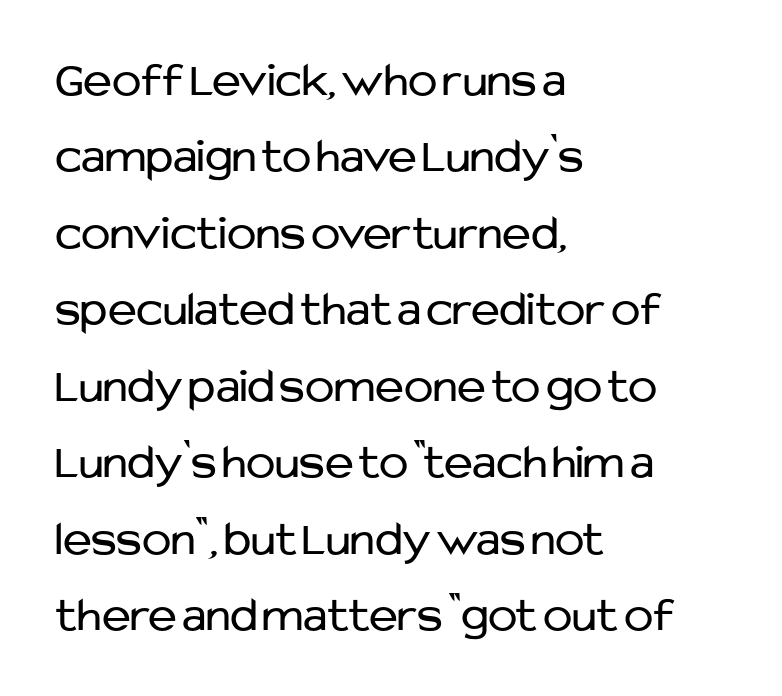
{"serif": "no", "italic": "no", "bold": "no", "weight": "regular", "width": "normal", "stroke_contrast": "low", "x_height": "medium", "monospaced": "no", "underline": "no", "align": "left", "line_spacing": "normal", "line_spacing_ratio": 1.56, "letter_spacing": "normal", "letter_spacing_em": 0.0, "glyph_px": 49}
